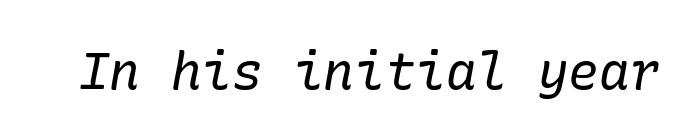
Q: Is the text bold? A: No.
Q: Is the text italic (slanted)? A: Yes, it leans right by about 10 degrees.
Q: Is the typeface a serif or a sans-serif typeface? A: Sans-serif.
Q: Is the text underlined? A: No.
Q: Is the spacing between letters normal or unusually wide? A: Normal.
Q: Width (condensed, normal, or wide)? A: Normal.
Q: Stroke contrast? A: Low.
Q: x-height? A: Medium.
